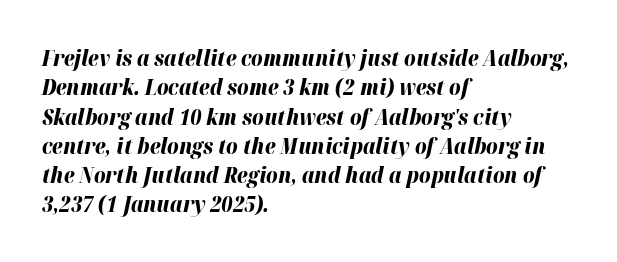
The image shows 22 px bold type, italic (leaning right); set left-aligned, normal line spacing (1.33x), normal letter spacing, not underlined.
